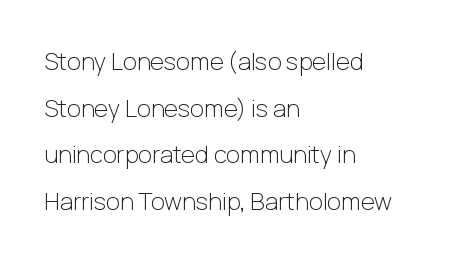
Q: Is the text bold? A: No.
Q: Is the text italic (slanted)? A: No, it is upright.
Q: Is the text underlined? A: No.
Q: How is the paragraph aligned? A: Left-aligned.
Q: Is the spacing between letters normal or unusually wide? A: Normal.
Q: Is the spacing between lines tight, normal or loose? A: Loose.
